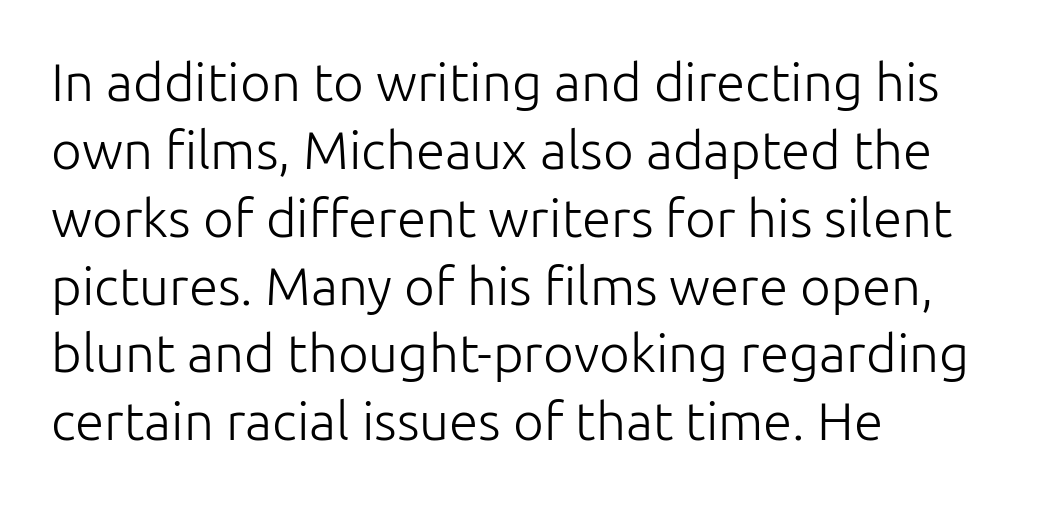
The image shows 53 px light sans-serif type, upright; set left-aligned, normal line spacing (1.28x), normal letter spacing, not underlined; low stroke contrast and a medium x-height.
